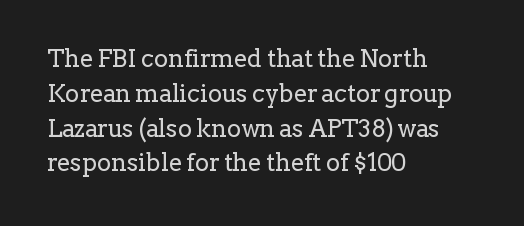
{"italic": "no", "bold": "no", "underline": "no", "align": "left", "line_spacing": "normal", "line_spacing_ratio": 1.45, "letter_spacing": "normal", "letter_spacing_em": 0.0, "glyph_px": 24}
